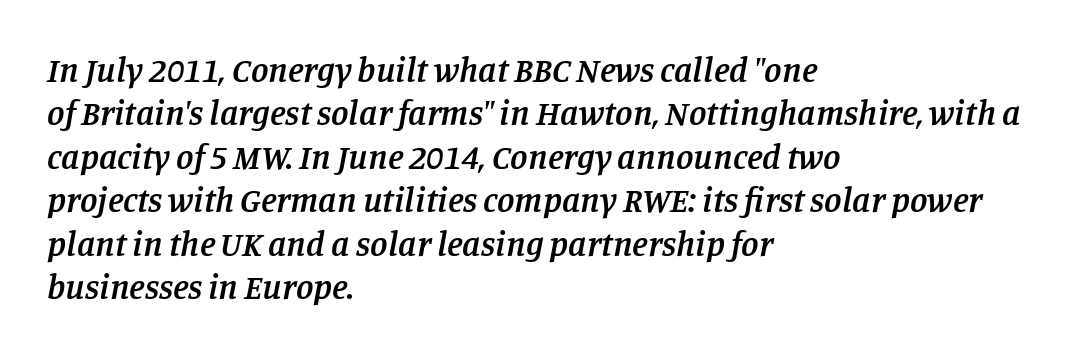
This is oblique type, the kind used for emphasis or titles. The baseline area is clear. A bit beefed up — I'd call it semibold rather than bold. Character widths vary here, with narrow letters taking less room than wide ones.
